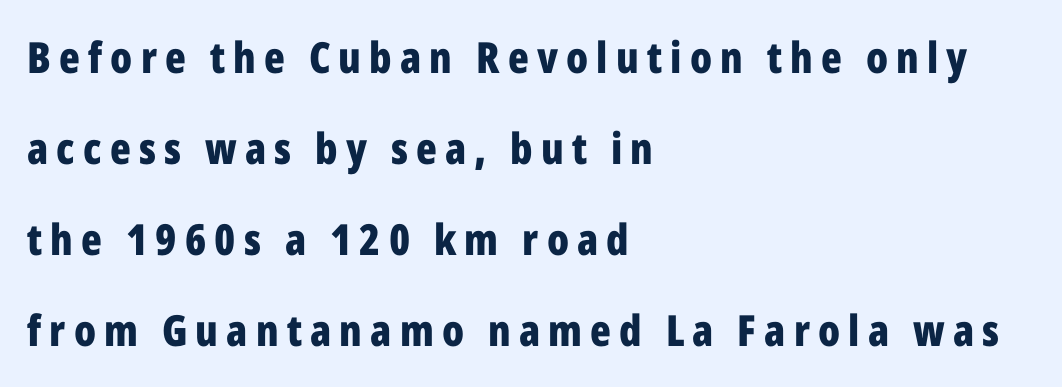
The image shows 43 px bold, condensed sans-serif type, upright; set left-aligned, loose line spacing (2.12x), not underlined; low stroke contrast and a medium x-height.
